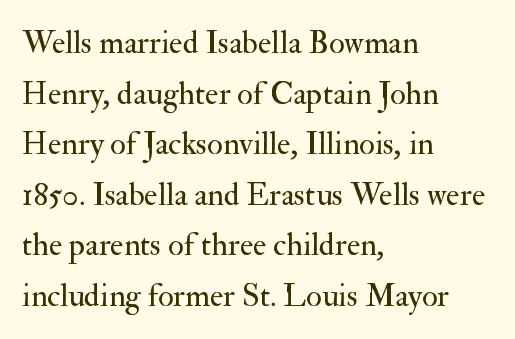
The letters advance in unequal steps, a hallmark of proportional type. Bare-footed words on every line. Serifs: yes, visible at the terminals of the letterforms. Italic? Not at all — the glyphs are vertical.
